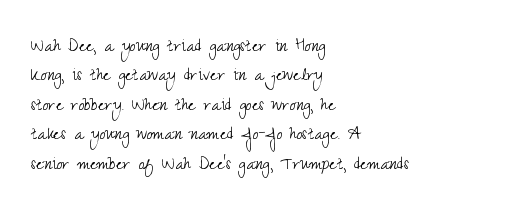
Q: Is the text bold? A: No.
Q: Is the text italic (slanted)? A: No, it is upright.
Q: Is the text underlined? A: No.
Q: How is the paragraph aligned? A: Left-aligned.
Q: Is the spacing between letters normal or unusually wide? A: Normal.
Q: Is the spacing between lines tight, normal or loose? A: Normal.
